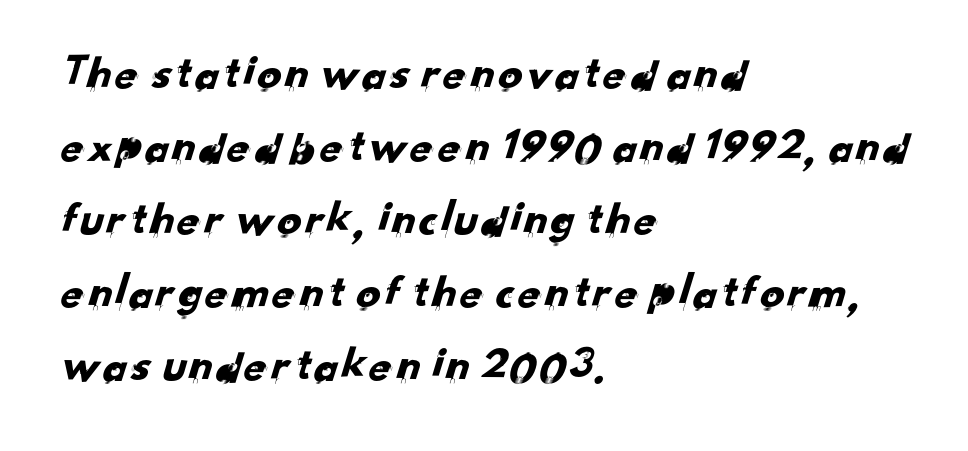
{"serif": "no", "width": "normal", "stroke_contrast": "low", "x_height": "small", "monospaced": "no", "underline": "no", "align": "left", "line_spacing": "normal", "line_spacing_ratio": 1.52, "letter_spacing": "normal", "letter_spacing_em": 0.0, "glyph_px": 48}
